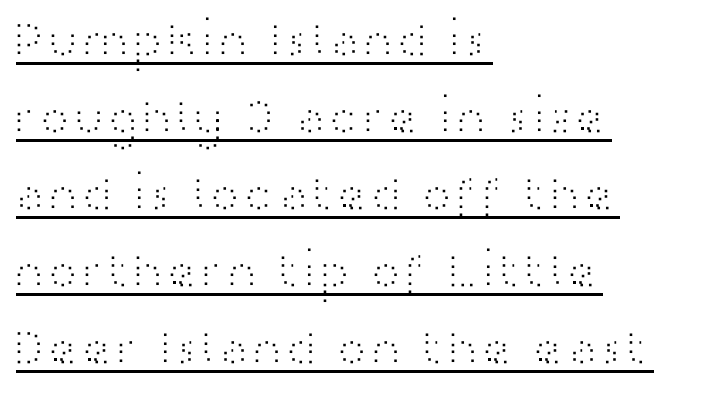
Q: Is the text bold? A: No.
Q: Is the text italic (slanted)? A: No, it is upright.
Q: Is the typeface a serif or a sans-serif typeface? A: Sans-serif.
Q: Is the text underlined? A: Yes.
Q: How is the paragraph aligned? A: Left-aligned.
Q: Is the spacing between letters normal or unusually wide? A: Normal.
Q: Is the spacing between lines tight, normal or loose? A: Normal.
Q: Width (condensed, normal, or wide)? A: Wide.
Q: Stroke contrast? A: High.
Q: x-height? A: Medium.
Q: Monospaced? A: No.
